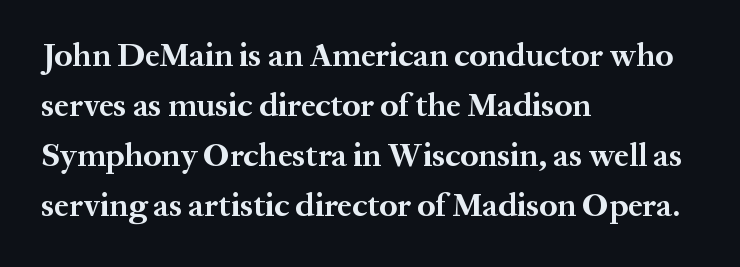
{"serif": "yes", "italic": "no", "bold": "yes", "weight": "bold", "width": "normal", "stroke_contrast": "medium", "x_height": "medium", "monospaced": "no", "underline": "no", "align": "left", "line_spacing": "normal", "line_spacing_ratio": 1.52, "letter_spacing": "normal", "letter_spacing_em": 0.0, "glyph_px": 33}
